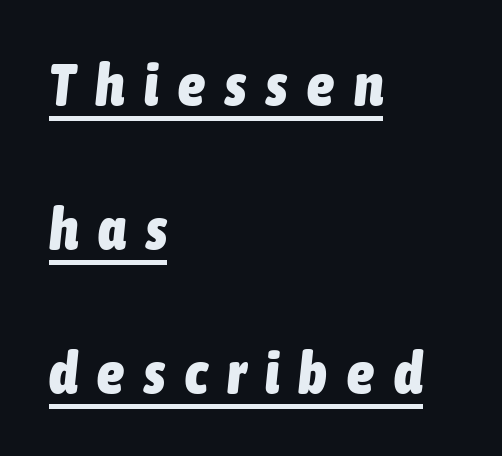
{"italic": "yes", "lean": "right", "slant_degrees": 6, "bold": "yes", "weight": "heavy", "width": "condensed", "stroke_contrast": "low", "x_height": "medium", "monospaced": "no", "underline": "yes", "align": "left", "line_spacing": "loose", "line_spacing_ratio": 2.4, "letter_spacing": "wide", "letter_spacing_em": 0.33, "glyph_px": 60}
